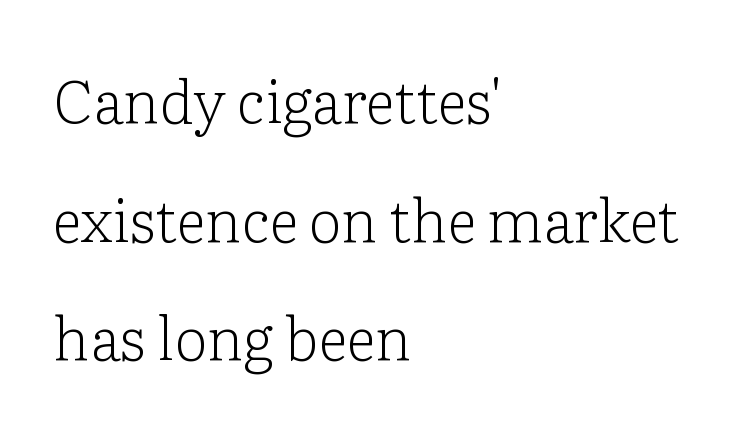
The image shows 59 px light serif type, upright; set left-aligned, loose line spacing (2.01x), normal letter spacing, not underlined; low stroke contrast and a medium x-height.
